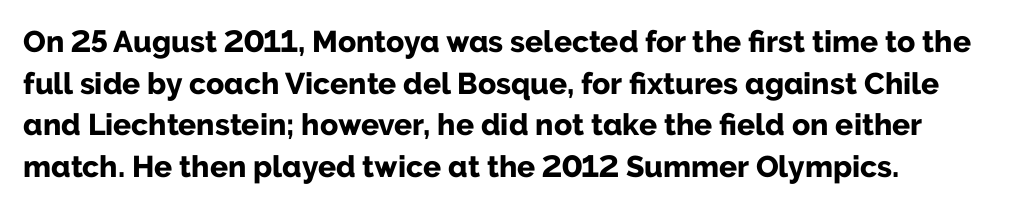
Q: Is the text bold? A: Yes.
Q: Is the text italic (slanted)? A: No, it is upright.
Q: Is the typeface a serif or a sans-serif typeface? A: Sans-serif.
Q: Is the text underlined? A: No.
Q: Is the spacing between letters normal or unusually wide? A: Normal.
Q: Is the spacing between lines tight, normal or loose? A: Normal.
Q: Width (condensed, normal, or wide)? A: Normal.
Q: Stroke contrast? A: Low.
Q: x-height? A: Medium.
Q: Monospaced? A: No.
